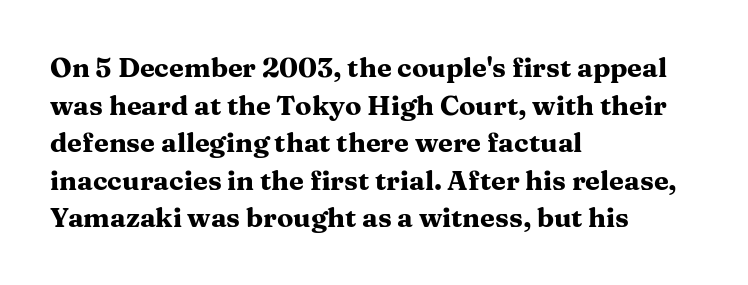
The image shows 27 px bold type, upright; set left-aligned, normal line spacing (1.39x), normal letter spacing, not underlined.
